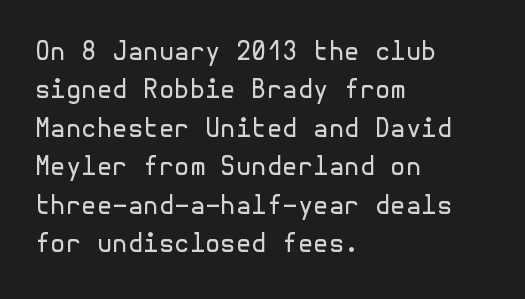
{"italic": "no", "bold": "no", "underline": "no", "align": "left", "line_spacing": "normal", "line_spacing_ratio": 1.54, "letter_spacing": "normal", "letter_spacing_em": 0.0, "glyph_px": 25}
